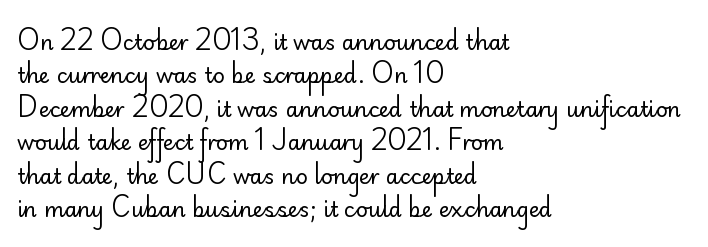
How would I describe the line gaps? Plain and ordinary. Weight: in the light-to-regular range. The type is set solid horizontally, with unmodified tracking. The lines are quadded left.
